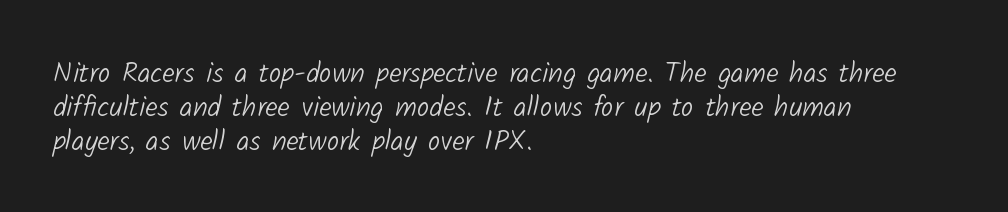
Q: Is the text bold? A: No.
Q: Is the typeface a serif or a sans-serif typeface? A: Sans-serif.
Q: Is the text underlined? A: No.
Q: How is the paragraph aligned? A: Left-aligned.
Q: Is the spacing between letters normal or unusually wide? A: Normal.
Q: Width (condensed, normal, or wide)? A: Normal.
Q: Stroke contrast? A: Low.
Q: x-height? A: Medium.
Q: Monospaced? A: No.
